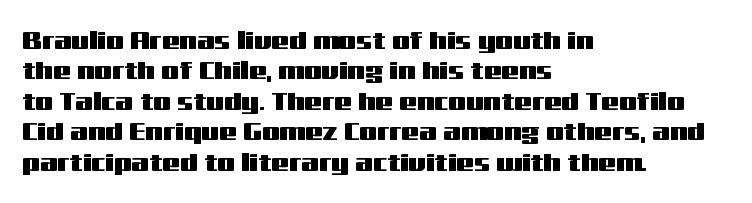
Q: Is the text italic (slanted)? A: No, it is upright.
Q: Is the text underlined? A: No.
Q: How is the paragraph aligned? A: Left-aligned.
Q: Is the spacing between letters normal or unusually wide? A: Normal.
